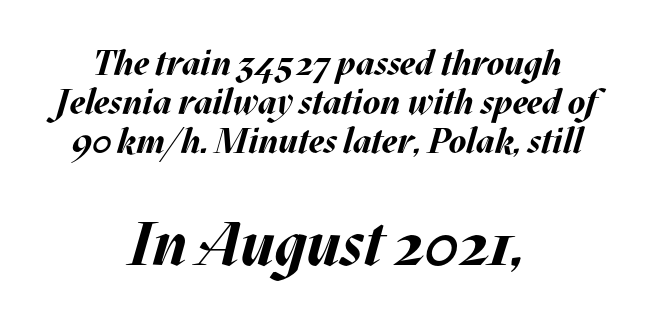
The image shows 61 px bold type, italic (leaning right); set centered, tight line spacing (1.11x), normal letter spacing, not underlined; the second (bottom) block is 1.74x larger; medium stroke contrast and a large x-height.
